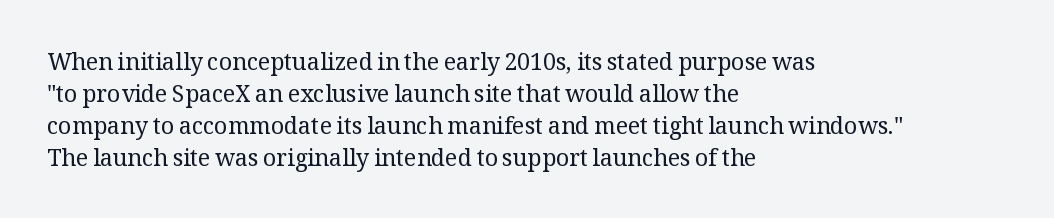
{"italic": "no", "bold": "no", "underline": "no", "align": "left", "line_spacing": "normal", "line_spacing_ratio": 1.39, "letter_spacing": "normal", "letter_spacing_em": 0.0, "glyph_px": 23}
